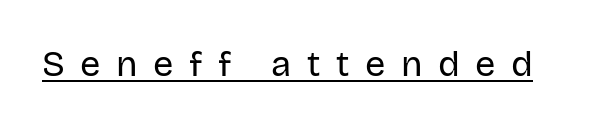
Q: Is the text bold? A: No.
Q: Is the text italic (slanted)? A: No, it is upright.
Q: Is the typeface a serif or a sans-serif typeface? A: Sans-serif.
Q: Is the text underlined? A: Yes.
Q: Is the spacing between letters normal or unusually wide? A: Unusually wide.
Q: Width (condensed, normal, or wide)? A: Normal.
Q: Stroke contrast? A: Low.
Q: x-height? A: Large.
Q: Monospaced? A: No.
